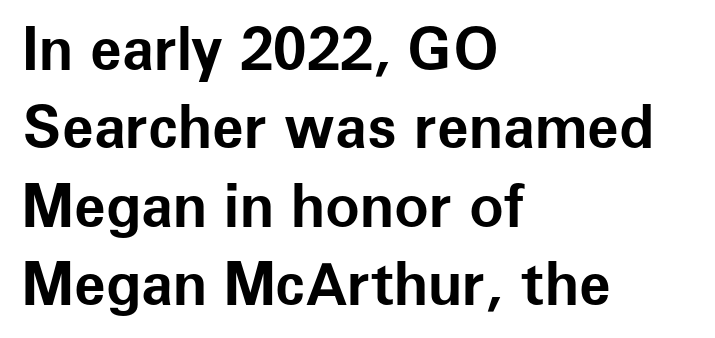
{"serif": "no", "italic": "no", "bold": "yes", "weight": "bold", "width": "normal", "stroke_contrast": "low", "x_height": "medium", "monospaced": "no", "underline": "no", "align": "left", "line_spacing": "normal", "line_spacing_ratio": 1.35, "letter_spacing": "normal", "letter_spacing_em": 0.0, "glyph_px": 58}
